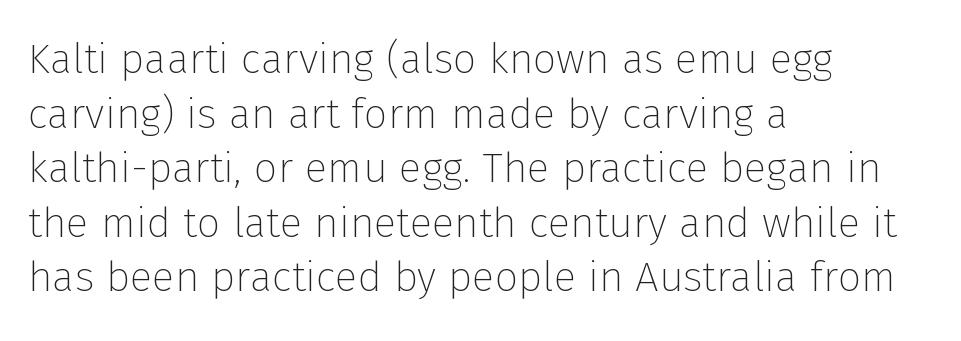
{"serif": "no", "italic": "no", "bold": "no", "weight": "thin", "width": "normal", "stroke_contrast": "low", "x_height": "medium", "monospaced": "no", "underline": "no", "align": "left", "line_spacing": "normal", "line_spacing_ratio": 1.3, "letter_spacing": "normal", "letter_spacing_em": 0.0, "glyph_px": 42}
